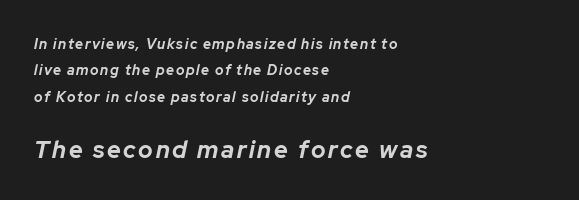
Q: Is the text bold? A: Yes.
Q: Is the text italic (slanted)? A: Yes, it leans right by about 12 degrees.
Q: Is the text underlined? A: No.
Q: How is the paragraph aligned? A: Left-aligned.
Q: Which block of text is set in a larger size, the first (top) or the second (bottom)? A: The second (bottom) one.
